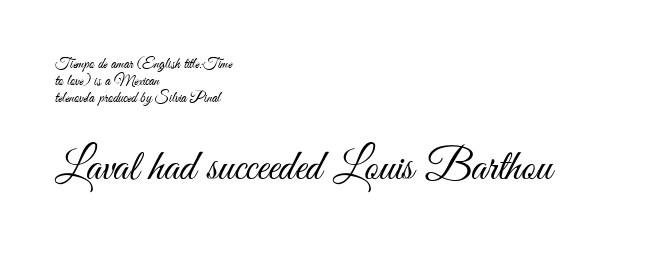
Q: Is the text bold? A: No.
Q: Is the text italic (slanted)? A: Yes.
Q: Is the typeface a serif or a sans-serif typeface? A: Sans-serif.
Q: Is the text underlined? A: No.
Q: How is the paragraph aligned? A: Left-aligned.
Q: Is the spacing between letters normal or unusually wide? A: Normal.
Q: Is the spacing between lines tight, normal or loose? A: Tight.
Q: Which block of text is set in a larger size, the first (top) or the second (bottom)? A: The second (bottom) one.
Q: Width (condensed, normal, or wide)? A: Condensed.
Q: Stroke contrast? A: Medium.
Q: x-height? A: Small.
Q: Monospaced? A: No.
